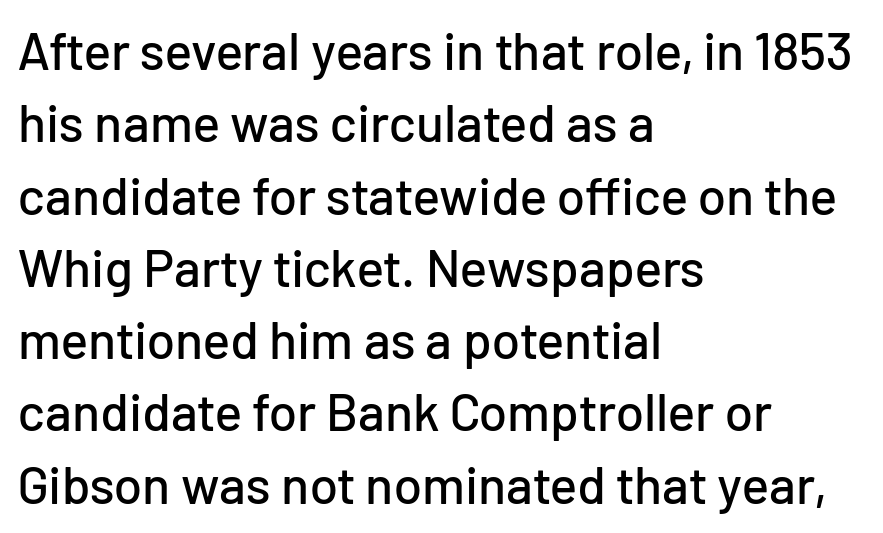
The image shows 52 px sans-serif type, upright; set left-aligned, normal line spacing (1.39x), normal letter spacing, not underlined; low stroke contrast and a medium x-height.
